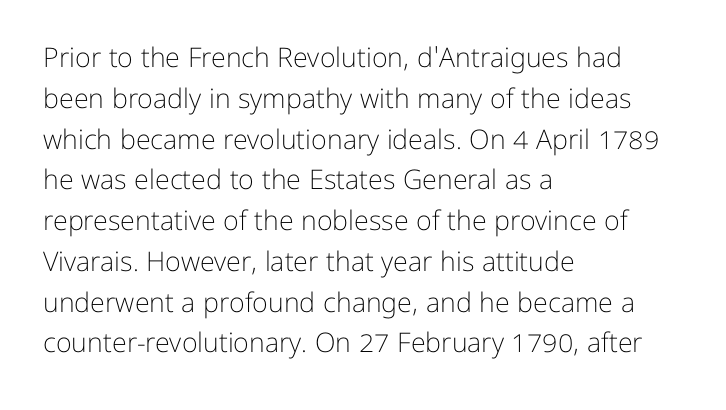
{"italic": "no", "bold": "no", "underline": "no", "align": "left", "line_spacing": "normal", "line_spacing_ratio": 1.51, "letter_spacing": "normal", "letter_spacing_em": 0.0, "glyph_px": 27}
